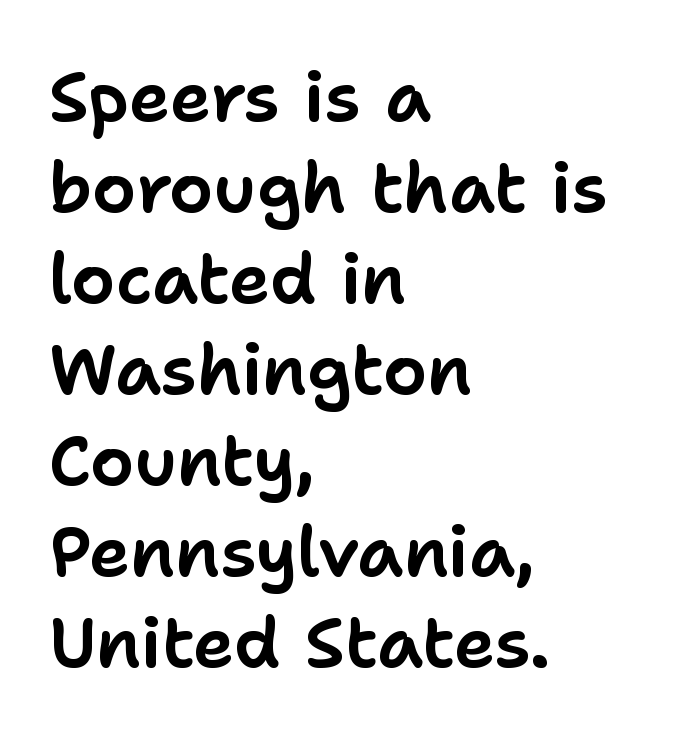
{"serif": "no", "italic": "no", "width": "normal", "stroke_contrast": "low", "x_height": "medium", "monospaced": "no", "underline": "no", "align": "left", "line_spacing": "normal", "line_spacing_ratio": 1.3, "letter_spacing": "normal", "letter_spacing_em": 0.0, "glyph_px": 70}
